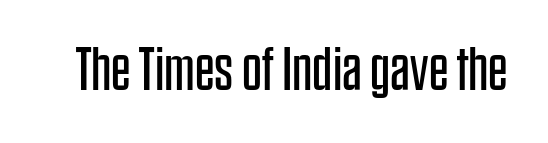
Q: Is the text bold? A: No.
Q: Is the text italic (slanted)? A: No, it is upright.
Q: Is the typeface a serif or a sans-serif typeface? A: Sans-serif.
Q: Is the text underlined? A: No.
Q: Is the spacing between letters normal or unusually wide? A: Normal.
Q: Width (condensed, normal, or wide)? A: Condensed.
Q: Stroke contrast? A: Low.
Q: x-height? A: Large.
Q: Monospaced? A: No.
